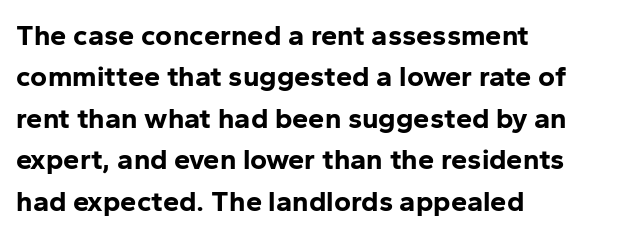
Layout note: lines flush left. Ordinary non-slanted type is in use. Look at the bottom of the vertical strokes: they stop flat, with no serifs. The letters sit at their default tracking, neither squeezed nor spread. Quick note: underline off.
